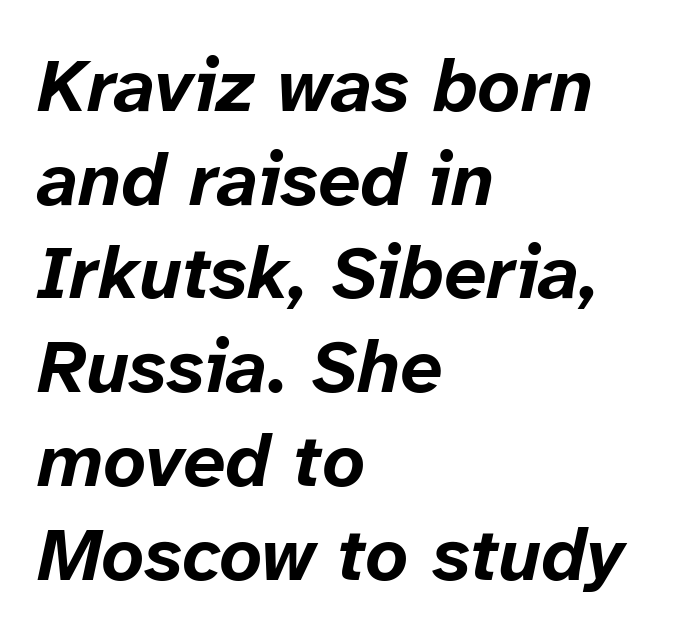
{"italic": "yes", "lean": "right", "slant_degrees": 12, "bold": "yes", "weight": "bold", "width": "normal", "stroke_contrast": "low", "x_height": "medium", "monospaced": "no", "underline": "no", "align": "left", "line_spacing": "normal", "line_spacing_ratio": 1.25, "letter_spacing": "normal", "letter_spacing_em": 0.0, "glyph_px": 75}
